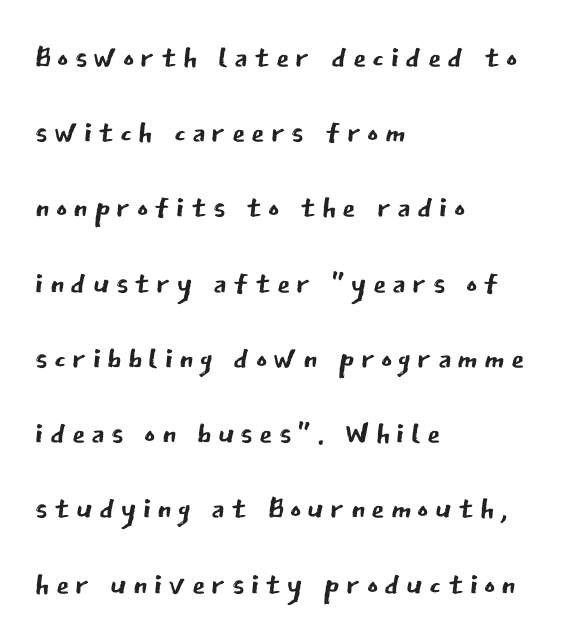
{"serif": "no", "italic": "no", "bold": "no", "weight": "regular", "width": "normal", "stroke_contrast": "low", "x_height": "medium", "monospaced": "no", "underline": "no", "align": "left", "line_spacing_ratio": 1.75, "glyph_px": 43}
